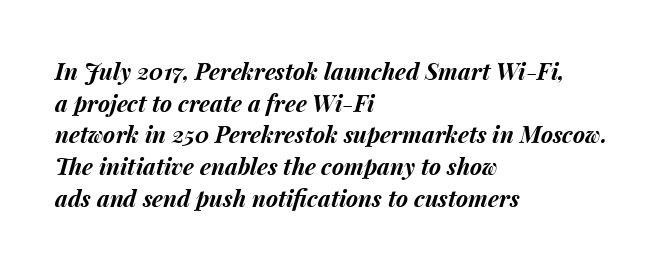
Q: Is the text bold? A: Yes.
Q: Is the text italic (slanted)? A: Yes, it leans right by about 15 degrees.
Q: Is the text underlined? A: No.
Q: How is the paragraph aligned? A: Left-aligned.
Q: Is the spacing between letters normal or unusually wide? A: Normal.
Q: Is the spacing between lines tight, normal or loose? A: Normal.
